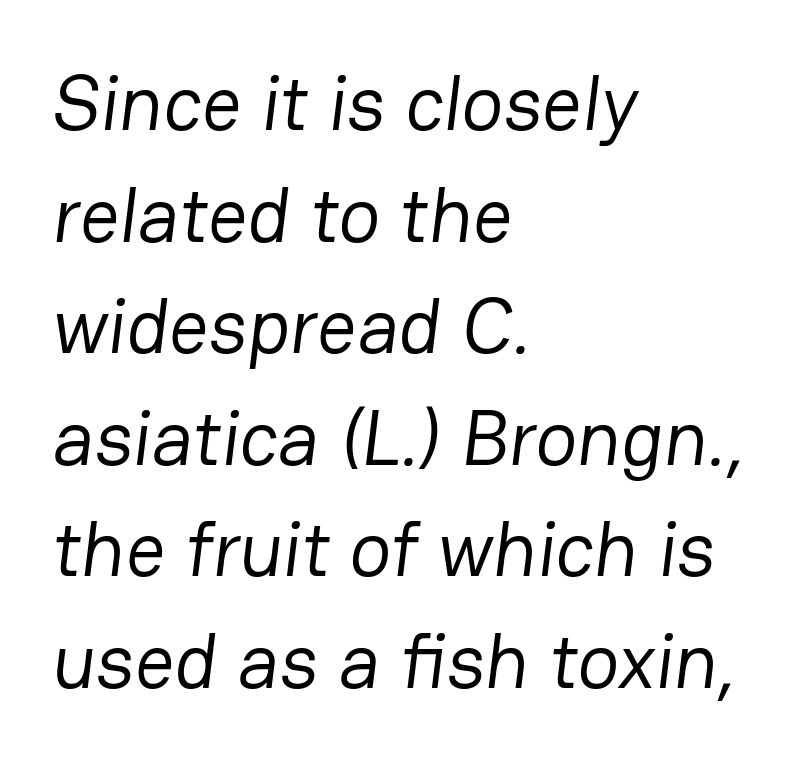
{"serif": "no", "bold": "no", "weight": "regular", "width": "normal", "stroke_contrast": "low", "x_height": "medium", "monospaced": "no", "underline": "no", "align": "left", "line_spacing": "normal", "line_spacing_ratio": 1.43, "letter_spacing": "normal", "letter_spacing_em": 0.0, "glyph_px": 78}
